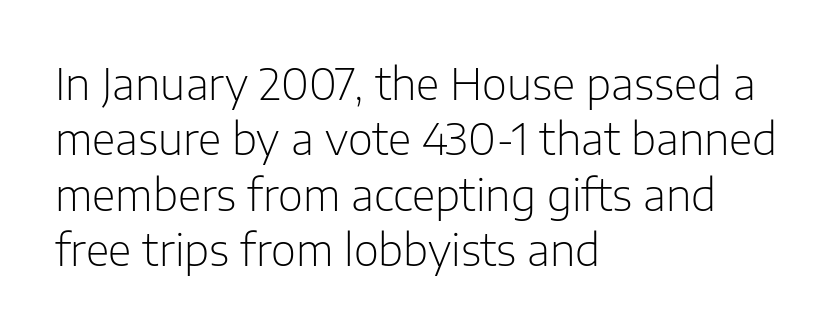
Here the designer chose a conventional face with non-uniform glyph widths. Students, observe: this is what conventionally led text looks like. Type style note: lacks serifs. Glyph-to-glyph distance matches everyday printed text. Teacher's note: observe the even left margin — that is flush-left alignment. Unbolded letterforms with no extra heft.
